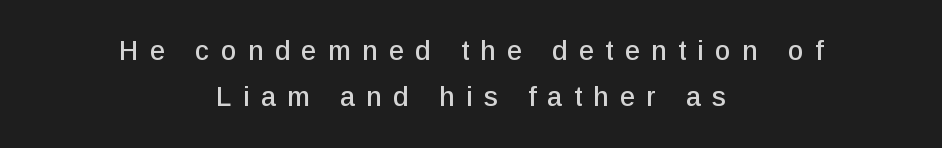
Type without underlining. Unlike italic type, these characters show no tilt at all. A typesetter would call this heavily tracked-out type. The rag falls on both sides of this text block equally.
